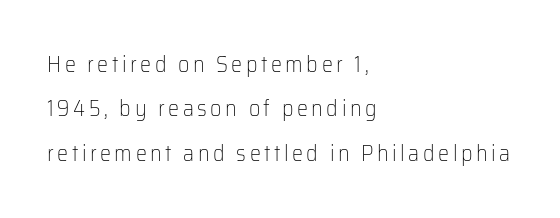
Q: Is the text bold? A: No.
Q: Is the text italic (slanted)? A: No, it is upright.
Q: Is the text underlined? A: No.
Q: How is the paragraph aligned? A: Left-aligned.
Q: Is the spacing between lines tight, normal or loose? A: Loose.
